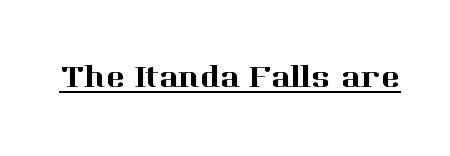
Q: Is the text italic (slanted)? A: No, it is upright.
Q: Is the typeface a serif or a sans-serif typeface? A: Serif.
Q: Is the text underlined? A: Yes.
Q: Is the spacing between letters normal or unusually wide? A: Normal.
Q: Width (condensed, normal, or wide)? A: Normal.
Q: Stroke contrast? A: High.
Q: x-height? A: Medium.
Q: Monospaced? A: No.
